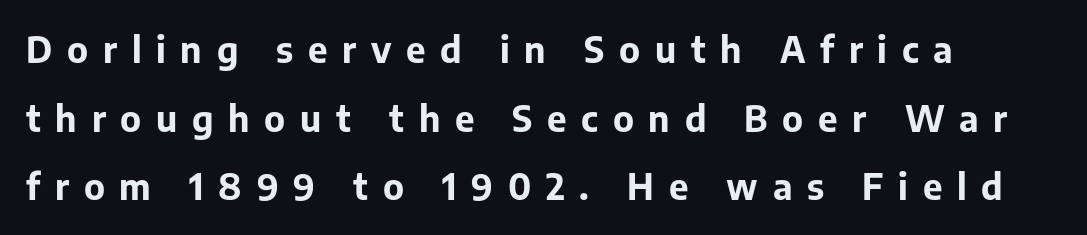
The image shows 35 px bold sans-serif type, upright; set left-aligned, loose line spacing (1.96x), unusually wide letter spacing (+0.42 em), not underlined; low stroke contrast and a medium x-height.
